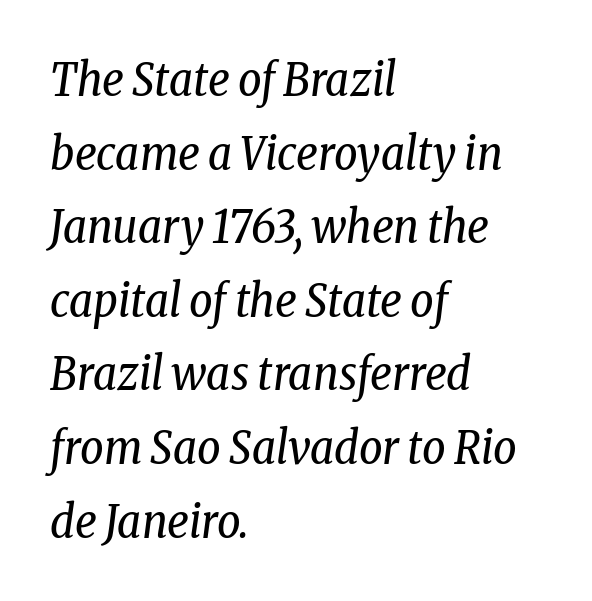
The image shows 46 px regular-weight, condensed serif type, italic (leaning right); set left-aligned, normal line spacing (1.6x), normal letter spacing, not underlined; low stroke contrast and a medium x-height.
